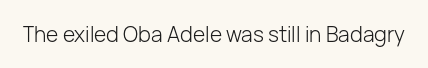
The image shows 21 px text type, upright; set normal letter spacing, not underlined.
